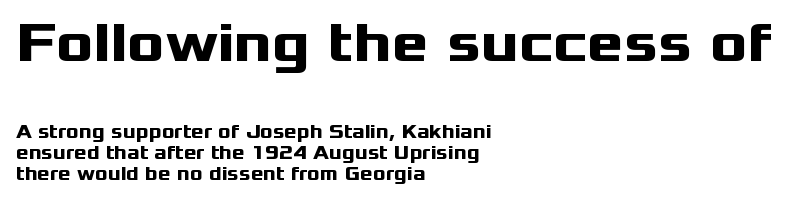
{"serif": "no", "italic": "no", "bold": "yes", "weight": "heavy", "width": "wide", "stroke_contrast": "medium", "x_height": "medium", "monospaced": "no", "underline": "no", "align": "left", "line_spacing": "tight", "line_spacing_ratio": 1.1, "letter_spacing": "normal", "letter_spacing_em": 0.0, "larger_block": "first", "size_ratio": 2.95, "glyph_px": 56}
